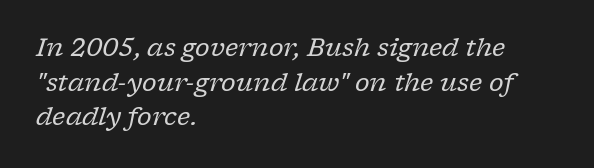
{"italic": "yes", "lean": "right", "slant_degrees": 17, "bold": "no", "underline": "no", "align": "left", "line_spacing": "normal", "line_spacing_ratio": 1.39, "letter_spacing": "normal", "letter_spacing_em": 0.0, "glyph_px": 25}
